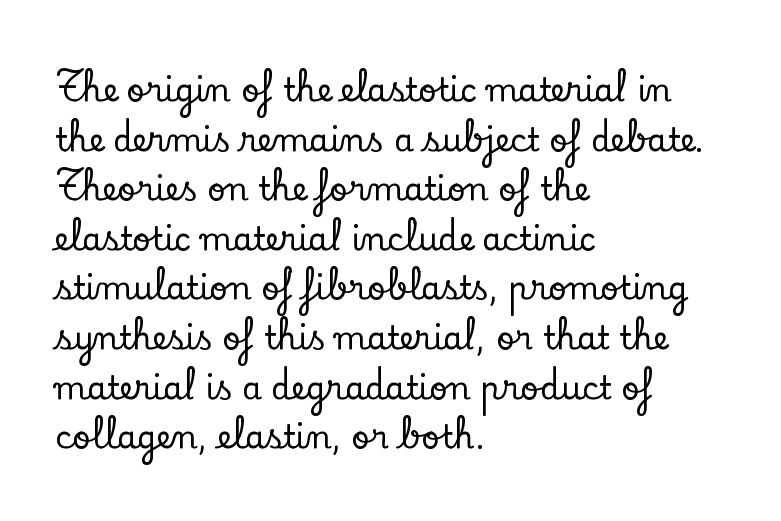
{"serif": "yes", "italic": "no", "width": "normal", "stroke_contrast": "low", "x_height": "small", "monospaced": "no", "underline": "no", "align": "left", "line_spacing": "normal", "line_spacing_ratio": 1.55, "letter_spacing": "normal", "letter_spacing_em": 0.0, "glyph_px": 32}
